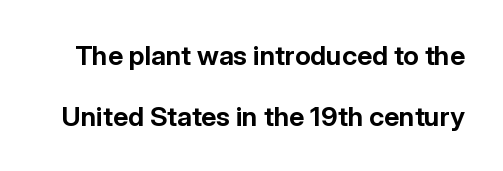
{"italic": "no", "bold": "yes", "underline": "no", "line_spacing": "loose", "line_spacing_ratio": 2.25, "letter_spacing": "normal", "letter_spacing_em": 0.0, "glyph_px": 27}
